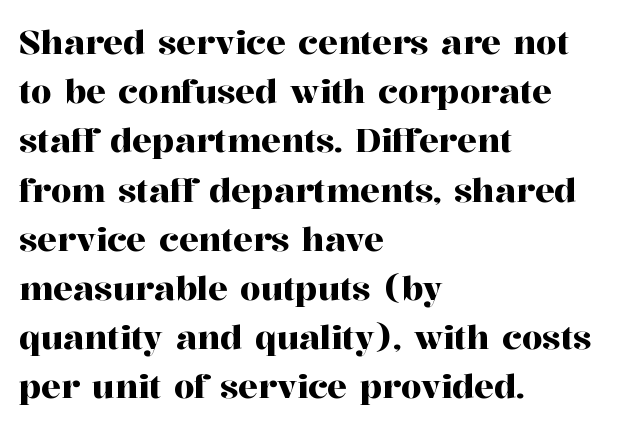
These lines stack with their left ends in a neat column. Each letter keeps its own natural width here, so spacing adapts to shape. In terms of letterspacing, this is plain default setting. The font family rendered here belongs to the serif group. Every character sits straight up, as roman type does. Descender tails drop into unmarked territory.
